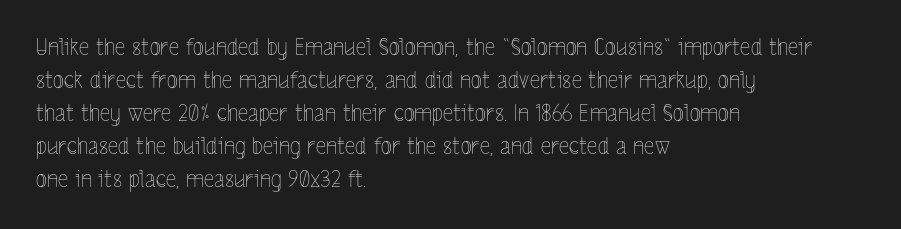
{"italic": "no", "bold": "no", "underline": "no", "align": "left", "line_spacing": "normal", "line_spacing_ratio": 1.44, "letter_spacing": "normal", "letter_spacing_em": 0.0, "glyph_px": 23}
